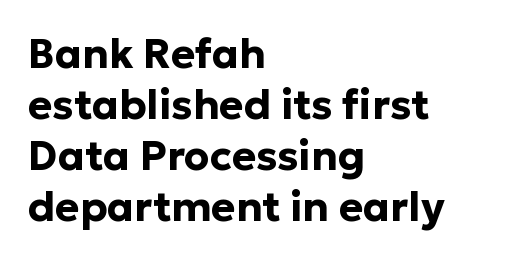
Q: Is the text bold? A: Yes.
Q: Is the text italic (slanted)? A: No, it is upright.
Q: Is the typeface a serif or a sans-serif typeface? A: Sans-serif.
Q: Is the text underlined? A: No.
Q: How is the paragraph aligned? A: Left-aligned.
Q: Is the spacing between letters normal or unusually wide? A: Normal.
Q: Width (condensed, normal, or wide)? A: Normal.
Q: Stroke contrast? A: Low.
Q: x-height? A: Medium.
Q: Monospaced? A: No.
